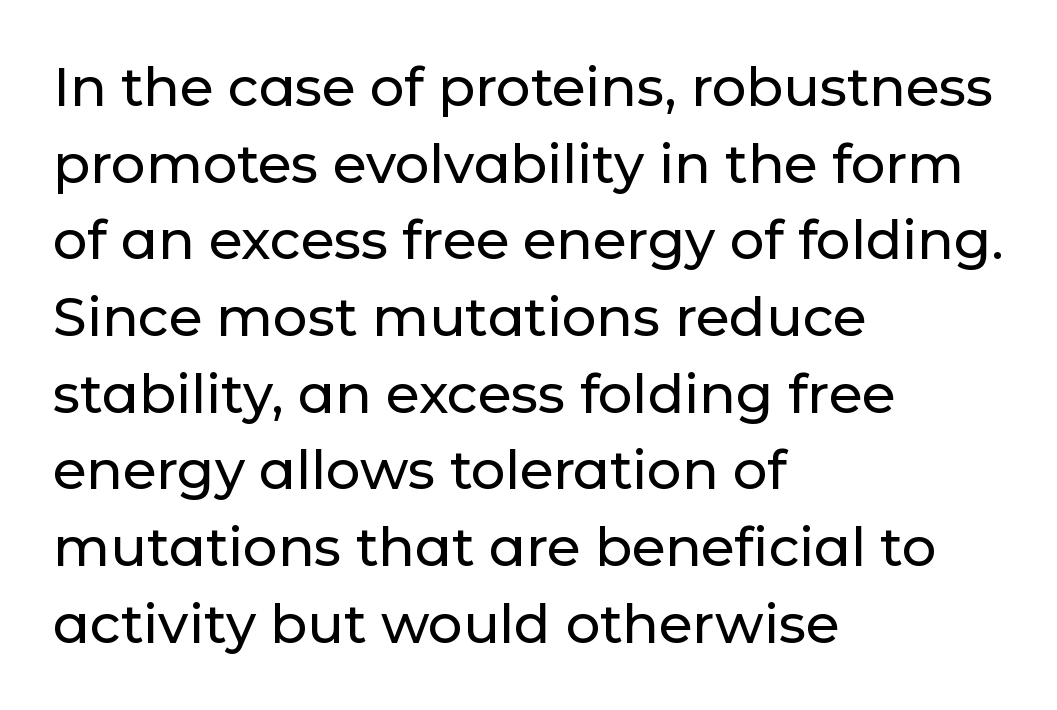
Q: Is the text italic (slanted)? A: No, it is upright.
Q: Is the typeface a serif or a sans-serif typeface? A: Sans-serif.
Q: Is the text underlined? A: No.
Q: How is the paragraph aligned? A: Left-aligned.
Q: Is the spacing between letters normal or unusually wide? A: Normal.
Q: Is the spacing between lines tight, normal or loose? A: Normal.
Q: Width (condensed, normal, or wide)? A: Normal.
Q: Stroke contrast? A: Low.
Q: x-height? A: Medium.
Q: Monospaced? A: No.
